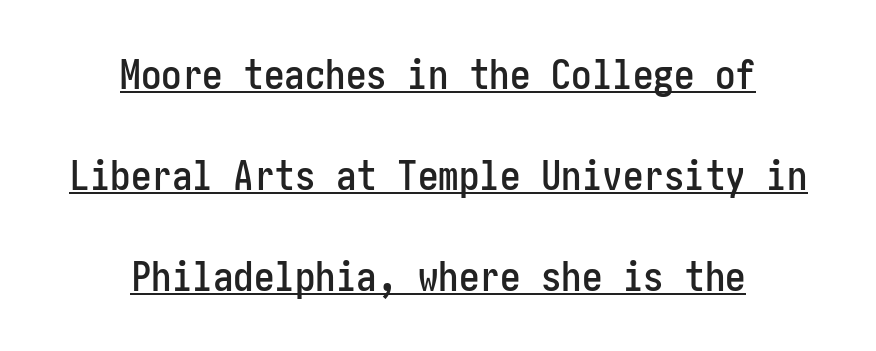
{"serif": "no", "italic": "no", "width": "condensed", "stroke_contrast": "low", "x_height": "medium", "underline": "yes", "align": "center", "line_spacing": "loose", "line_spacing_ratio": 2.46, "letter_spacing": "normal", "letter_spacing_em": 0.0, "glyph_px": 41}
